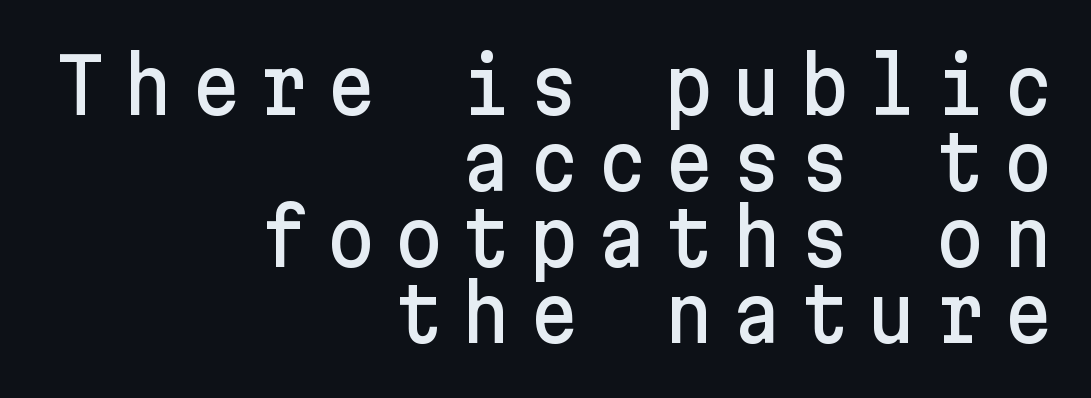
Notice how the passage keeps a crisp vertical edge on the right only. The rendering inserts visible extra space after every character. What's the leading like? Squeezed, with rows nearly overlapping. No italicization has been applied; the sample stays upright. Grotesque or geometric, the face here clearly has no serifs. Descenders are the only things crossing below the line.
